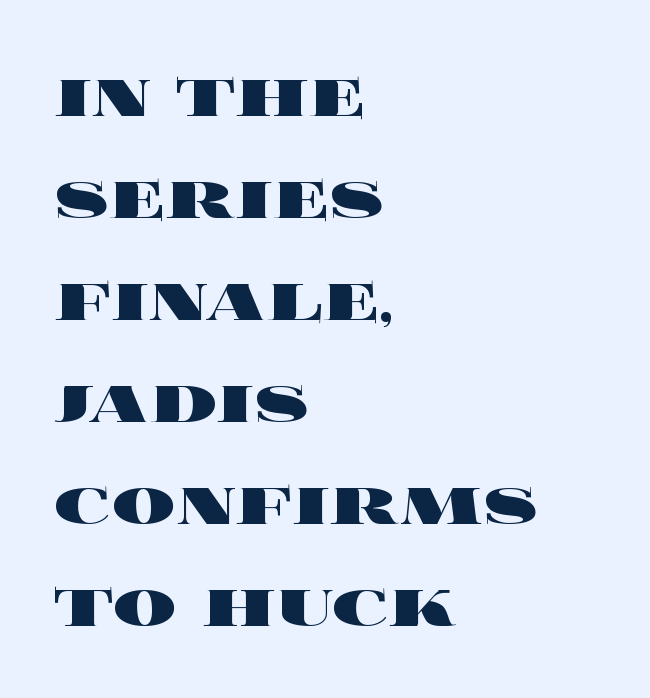
The image shows 79 px heavy, wide type, upright; set left-aligned, normal line spacing (1.29x), normal letter spacing, not underlined; a large x-height.
